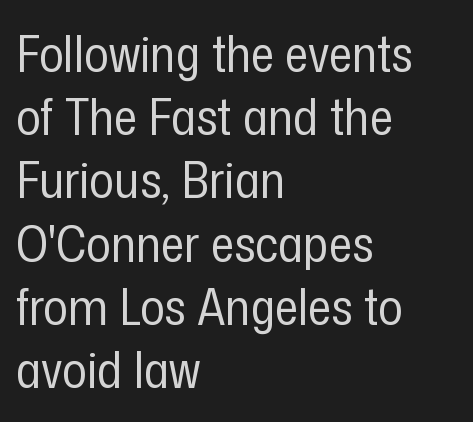
Q: Is the text bold? A: No.
Q: Is the text italic (slanted)? A: No, it is upright.
Q: Is the typeface a serif or a sans-serif typeface? A: Sans-serif.
Q: Is the text underlined? A: No.
Q: How is the paragraph aligned? A: Left-aligned.
Q: Is the spacing between letters normal or unusually wide? A: Normal.
Q: Width (condensed, normal, or wide)? A: Condensed.
Q: Stroke contrast? A: Low.
Q: x-height? A: Medium.
Q: Monospaced? A: No.
